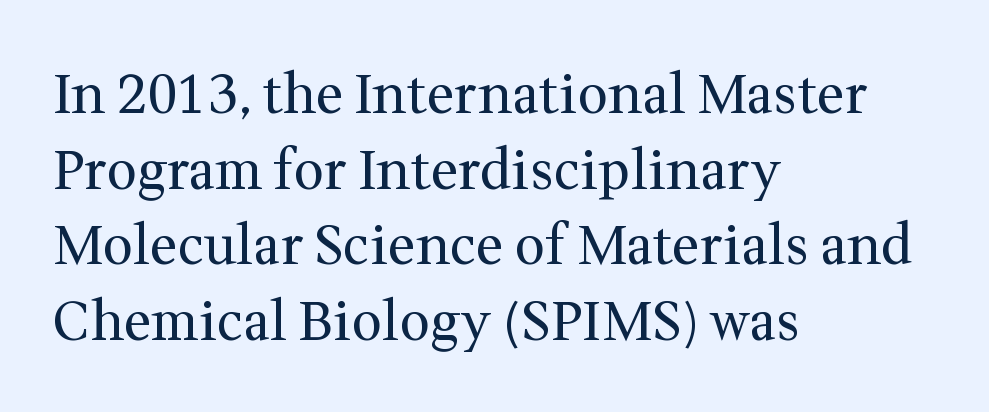
Do the characters align in a grid? No, the font is proportional. No extra ink here — the face is not bold. Standard letterfit; no display-style spreading of the glyphs. Compared with typical paragraphs, the rows here are spaced about the same.
